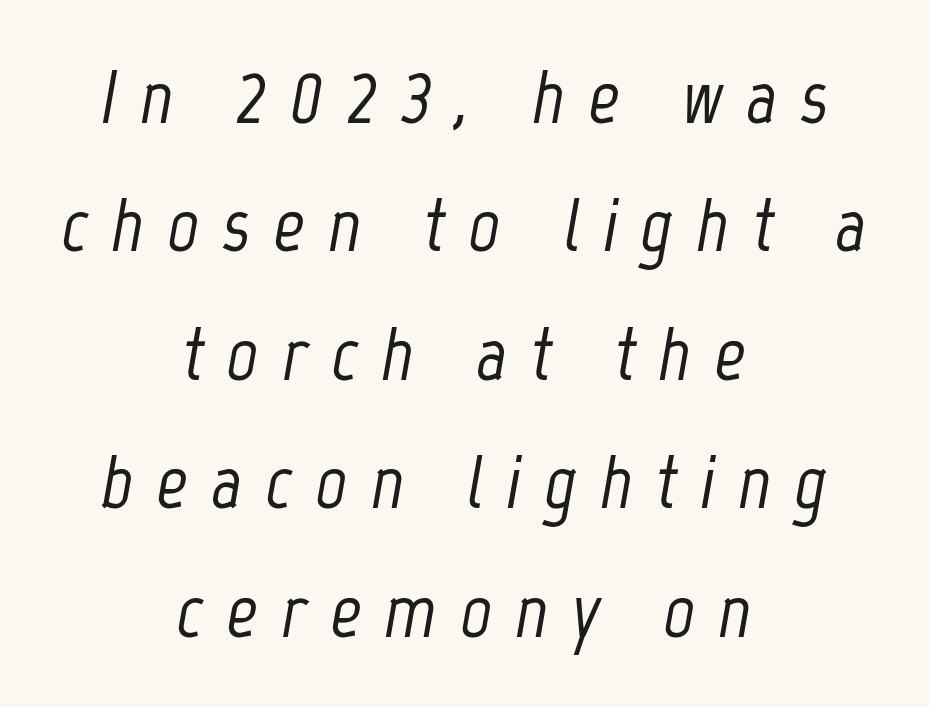
A student would call this center alignment; a typographer would say set centered. Horizontal bands of white between lines are of average thickness. The baseline area is clear. It's the slanting kind of type.
